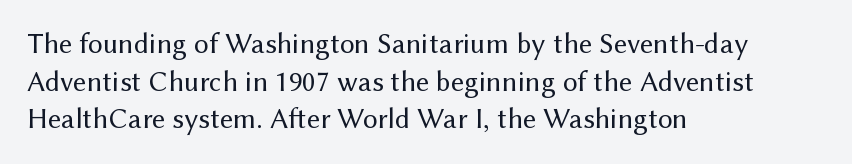
Q: Is the text bold? A: No.
Q: Is the text italic (slanted)? A: No, it is upright.
Q: Is the typeface a serif or a sans-serif typeface? A: Sans-serif.
Q: Is the text underlined? A: No.
Q: How is the paragraph aligned? A: Left-aligned.
Q: Is the spacing between letters normal or unusually wide? A: Normal.
Q: Is the spacing between lines tight, normal or loose? A: Normal.
Q: Width (condensed, normal, or wide)? A: Normal.
Q: Stroke contrast? A: Medium.
Q: x-height? A: Medium.
Q: Monospaced? A: No.
